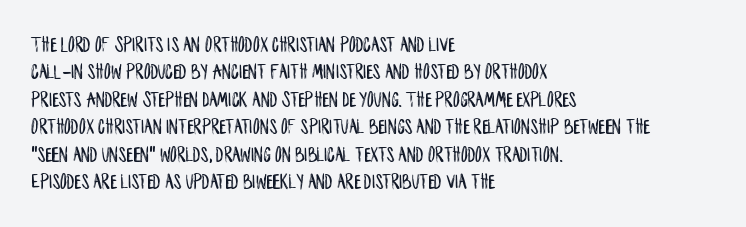
{"italic": "no", "underline": "no", "align": "left", "line_spacing": "normal", "line_spacing_ratio": 1.25, "letter_spacing": "normal", "letter_spacing_em": 0.0, "glyph_px": 22}
